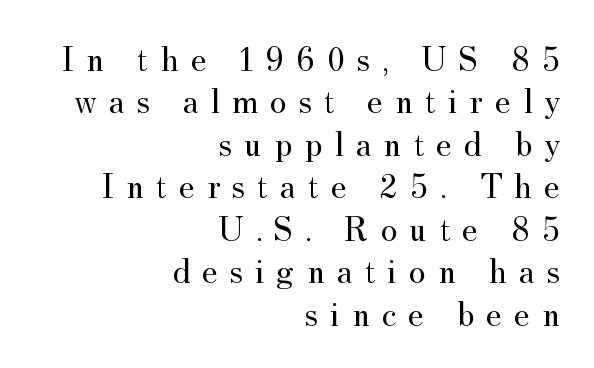
Q: Is the text bold? A: No.
Q: Is the text italic (slanted)? A: No, it is upright.
Q: Is the typeface a serif or a sans-serif typeface? A: Serif.
Q: Is the text underlined? A: No.
Q: How is the paragraph aligned? A: Right-aligned.
Q: Is the spacing between letters normal or unusually wide? A: Unusually wide.
Q: Width (condensed, normal, or wide)? A: Normal.
Q: Stroke contrast? A: Medium.
Q: x-height? A: Small.
Q: Monospaced? A: No.
